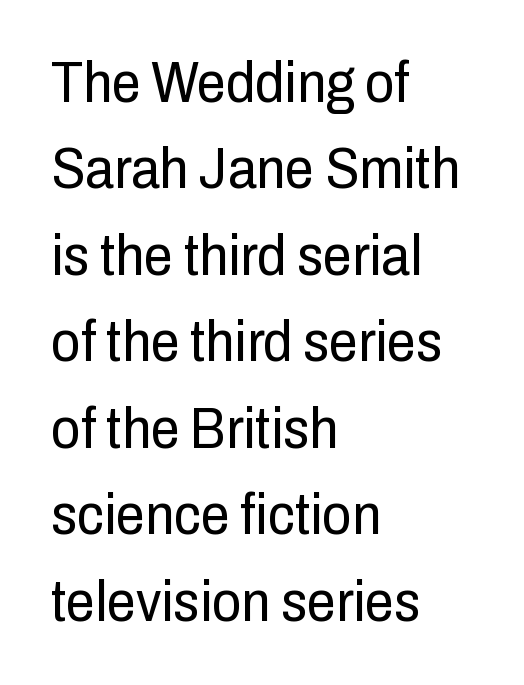
The image shows 58 px regular-weight, condensed sans-serif type, upright; set left-aligned, normal line spacing (1.49x), normal letter spacing, not underlined; low stroke contrast and a medium x-height.
